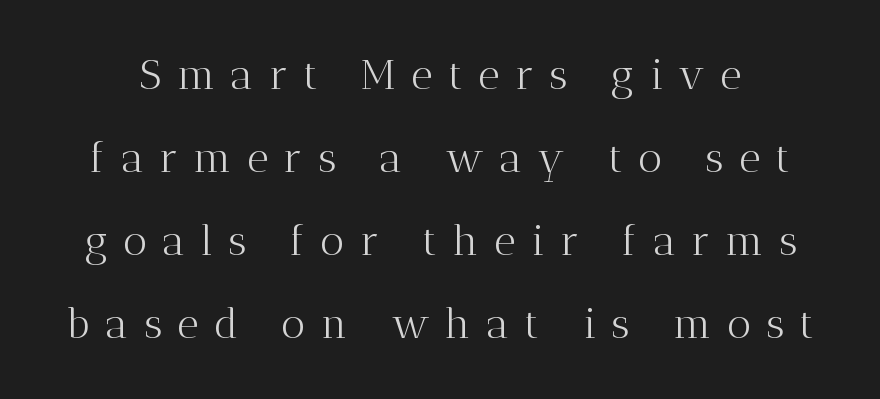
The image shows 42 px light serif type, upright; set loose line spacing (1.98x), unusually wide letter spacing (+0.37 em), not underlined; medium stroke contrast and a medium x-height.
